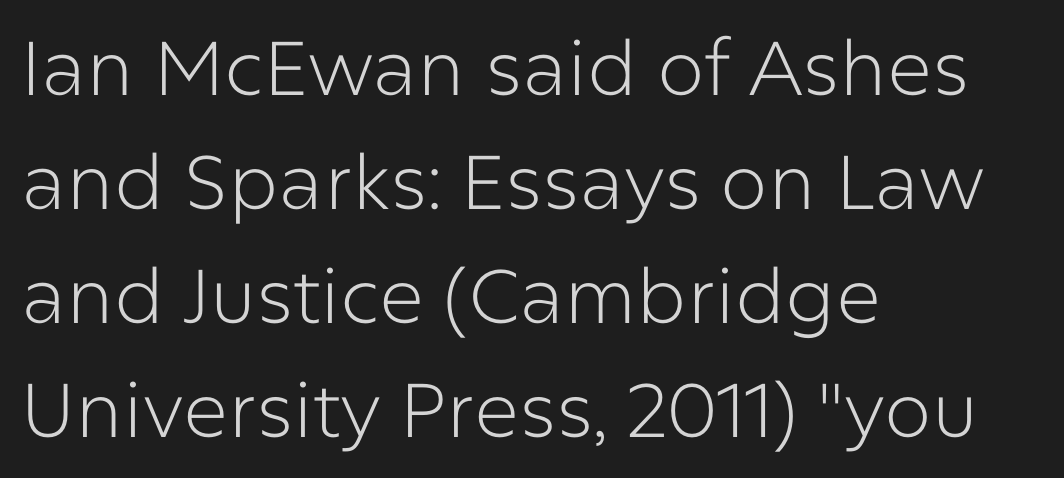
The image shows 76 px light sans-serif type, upright; set left-aligned, normal line spacing (1.5x), normal letter spacing, not underlined; low stroke contrast and a medium x-height.
